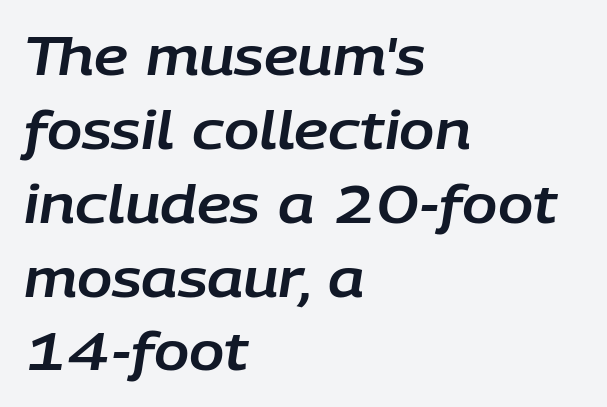
In terms of letterspacing, this is plain default setting. The rag falls on the right side of this text block. The letters advance in unequal steps, a hallmark of proportional type. The typography opts for an oblique posture over an upright one.
